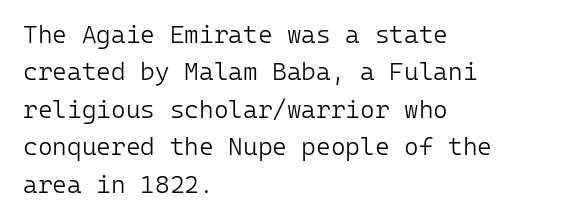
The image shows 25 px text type, upright; set left-aligned, normal line spacing (1.5x), normal letter spacing, not underlined.
